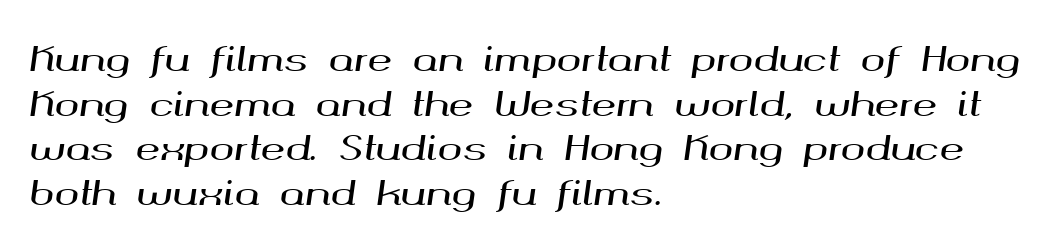
Each letter keeps its own natural width here, so spacing adapts to shape. The zone under the glyphs is completely vacant. The lettering tilts uniformly, giving the passage an italic look. In terms of leading, this rendering sits right in the middle. The letterforms sit shoulder to shoulder at normal distance.
